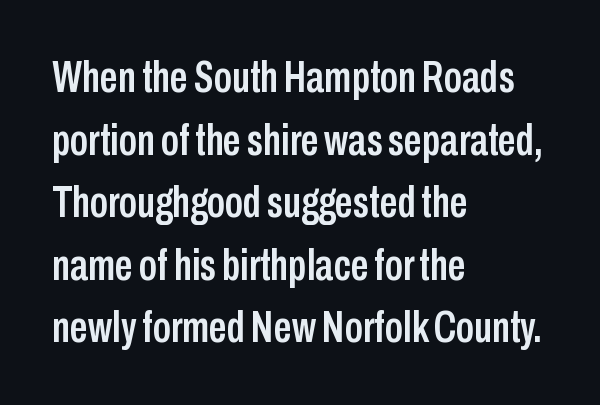
Whoever set this chose a conventional vertical rhythm. What stands out about the letter spacing? Nothing — it is the standard amount. Descenders are the only things crossing below the line. One-word summary of the alignment: left. Style check: upright. Is this a fixed-width face? No — the glyphs have proportional, varying widths.
